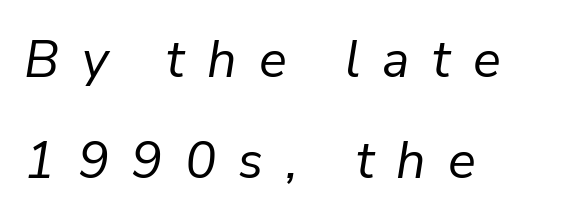
The image shows 52 px regular-weight type, italic (leaning right); set left-aligned, loose line spacing (1.95x), unusually wide letter spacing (+0.43 em), not underlined; low stroke contrast and a medium x-height.
